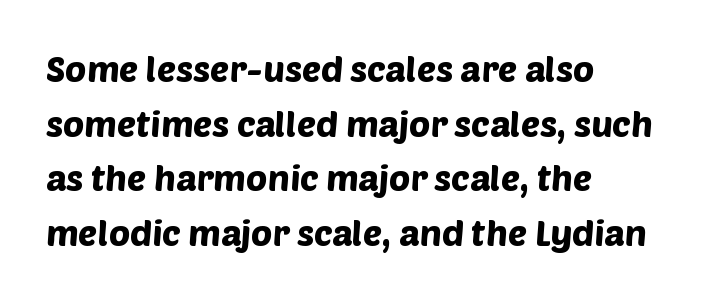
The image shows 36 px sans-serif type; set left-aligned, normal line spacing (1.52x), normal letter spacing, not underlined; low stroke contrast and a large x-height.
